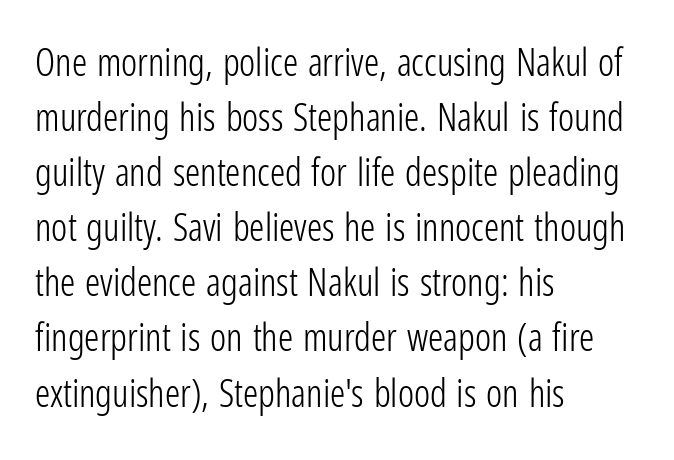
{"serif": "no", "italic": "no", "bold": "no", "weight": "light", "width": "condensed", "stroke_contrast": "low", "x_height": "medium", "monospaced": "no", "underline": "no", "align": "left", "line_spacing": "normal", "line_spacing_ratio": 1.45, "letter_spacing": "normal", "letter_spacing_em": 0.0, "glyph_px": 38}
